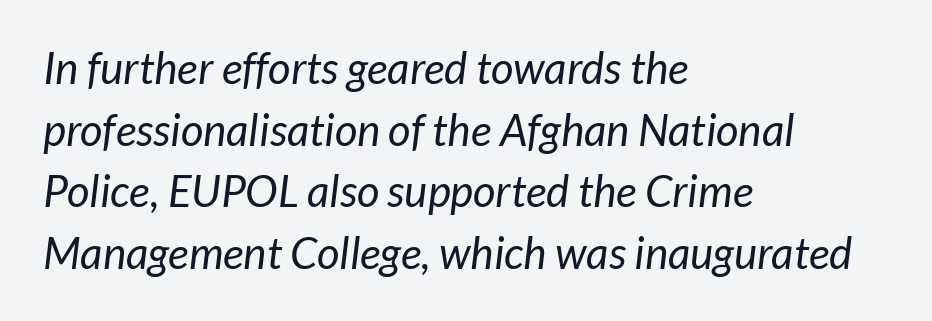
{"serif": "no", "bold": "no", "weight": "regular", "width": "normal", "stroke_contrast": "low", "x_height": "medium", "monospaced": "no", "underline": "no", "align": "left", "line_spacing": "normal", "line_spacing_ratio": 1.4, "letter_spacing": "normal", "letter_spacing_em": 0.0, "glyph_px": 44}
